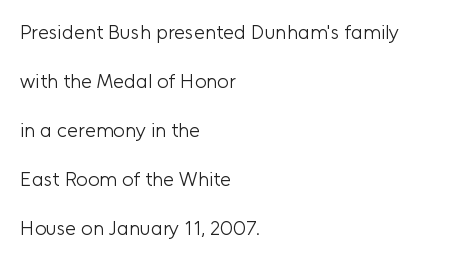
The image shows 20 px text type, upright; set left-aligned, loose line spacing (2.45x), normal letter spacing, not underlined.
